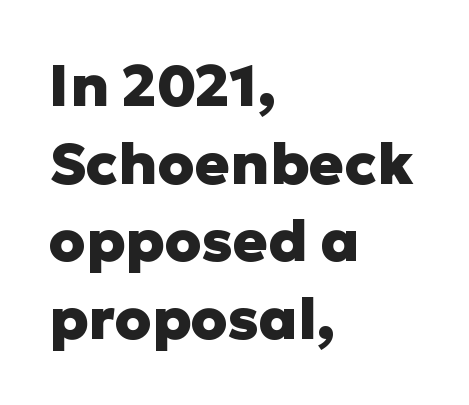
The tracking reads as untouched default to a designer's eye. This rendering uses left alignment, leaving the right contour irregular. Reading down the column, the eye jumps a familiar distance to each next line. What weight is shown? A full bold with thick strokes. A typesetter would mark this as roman, not italic.
